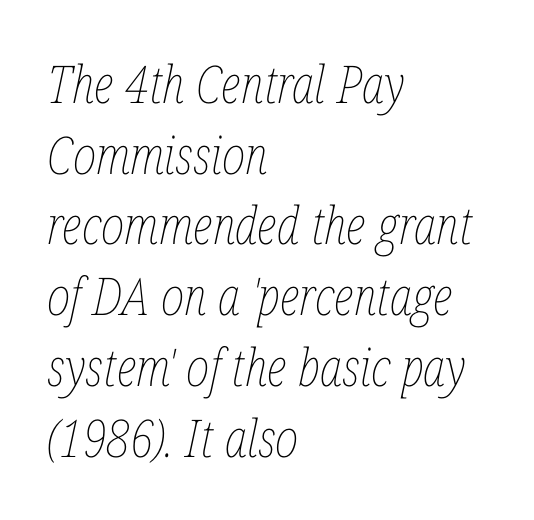
{"italic": "yes", "lean": "right", "slant_degrees": 12, "bold": "no", "weight": "thin", "width": "condensed", "stroke_contrast": "low", "x_height": "medium", "monospaced": "no", "underline": "no", "align": "left", "line_spacing": "normal", "line_spacing_ratio": 1.36, "letter_spacing": "normal", "letter_spacing_em": 0.0, "glyph_px": 52}
